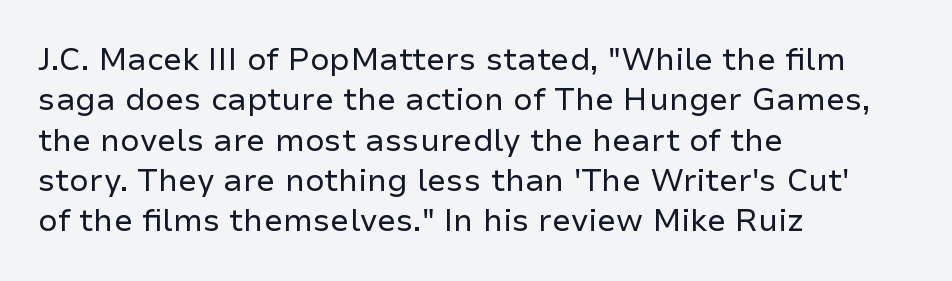
Descender tails drop into unmarked territory. Is the block centered? No — it sits flush against the left margin. You can tell it's not italic because the verticals are truly vertical. Do the characters align in a grid? No, the font is proportional.
